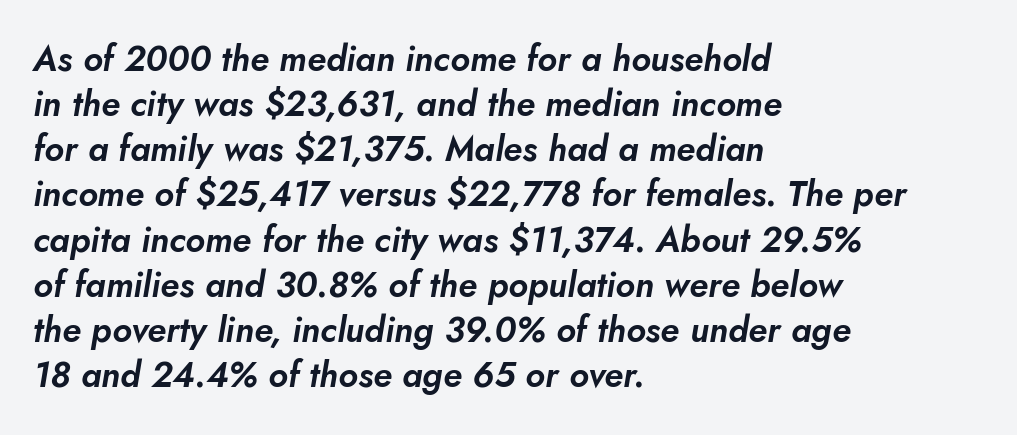
Q: Is the text italic (slanted)? A: Yes, it leans right by about 5 degrees.
Q: Is the text underlined? A: No.
Q: How is the paragraph aligned? A: Left-aligned.
Q: Is the spacing between letters normal or unusually wide? A: Normal.
Q: Is the spacing between lines tight, normal or loose? A: Normal.
Q: Width (condensed, normal, or wide)? A: Normal.
Q: Stroke contrast? A: Low.
Q: x-height? A: Small.
Q: Monospaced? A: No.
